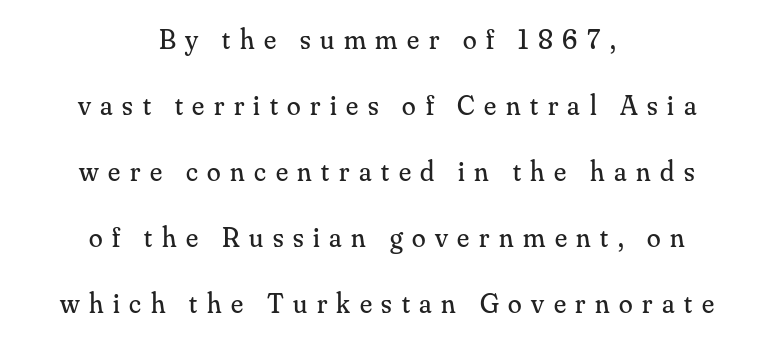
{"serif": "yes", "italic": "no", "bold": "no", "weight": "regular", "width": "normal", "stroke_contrast": "medium", "x_height": "small", "monospaced": "no", "underline": "no", "align": "center", "line_spacing": "loose", "line_spacing_ratio": 2.36, "letter_spacing": "wide", "letter_spacing_em": 0.34, "glyph_px": 28}
